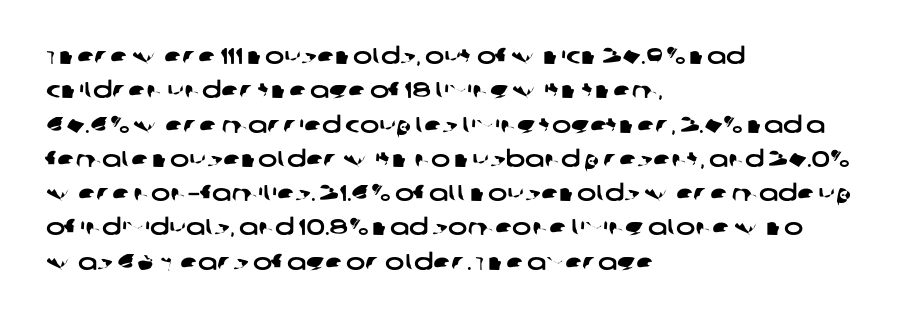
The face used here is rendered with its standard letterfit. Is there much room between lines? A standard amount, neither cramped nor airy. The glyphs are unaccompanied by any horizontal stroke below them. Typeset ragged right — the left edge is the straight one.
